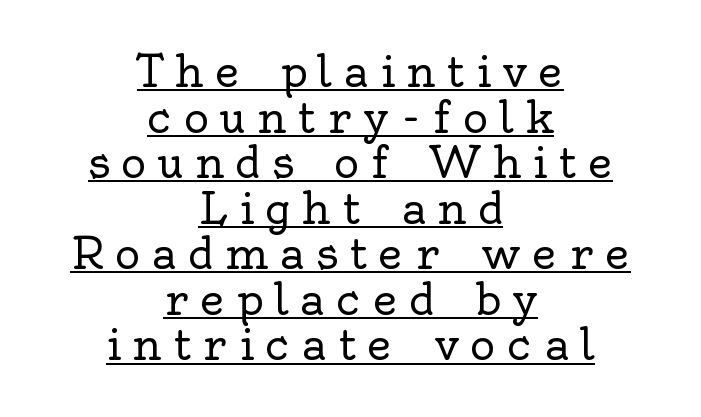
The image shows 43 px regular-weight serif type, upright; set centered, tight line spacing (1.06x), unusually wide letter spacing (+0.27 em), underlined; a small x-height.
